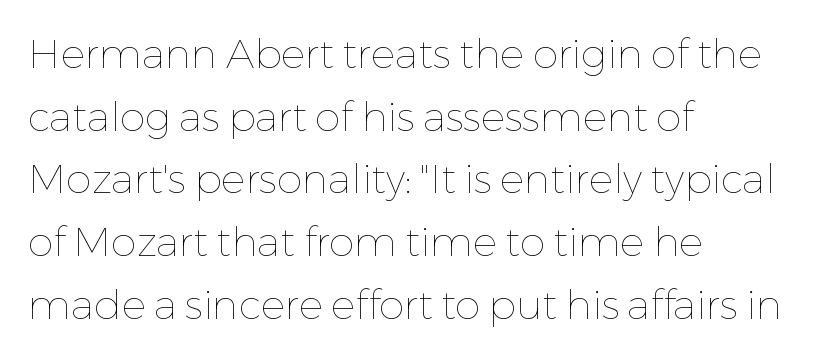
Q: Is the text bold? A: No.
Q: Is the text italic (slanted)? A: No, it is upright.
Q: Is the text underlined? A: No.
Q: How is the paragraph aligned? A: Left-aligned.
Q: Is the spacing between letters normal or unusually wide? A: Normal.
Q: Is the spacing between lines tight, normal or loose? A: Normal.
Q: Width (condensed, normal, or wide)? A: Normal.
Q: Stroke contrast? A: Low.
Q: x-height? A: Medium.
Q: Monospaced? A: No.
